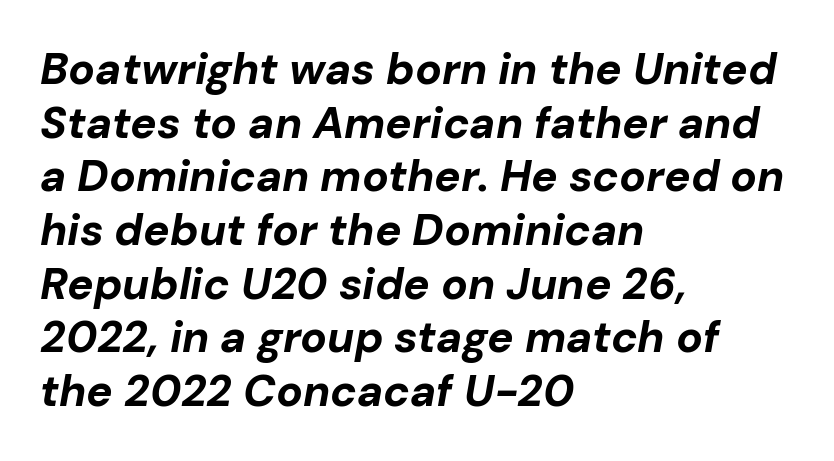
Proportional: the letters do not fall into vertical columns. Its strokes are broad and dark, the hallmark of bold type. The gaps between neighbouring characters are ordinary and unremarkable. Reading down the block, your eye returns to a fixed left position each line.
